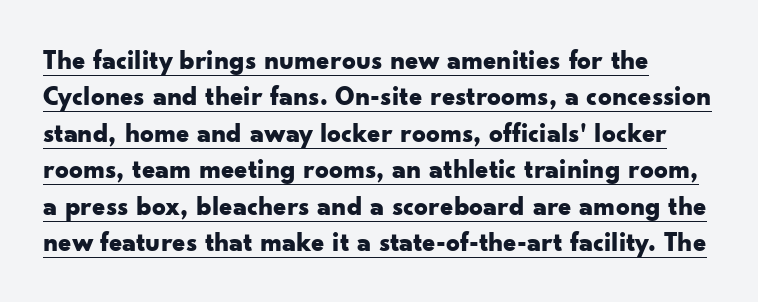
Q: Is the text bold? A: Yes.
Q: Is the text italic (slanted)? A: No, it is upright.
Q: Is the text underlined? A: Yes.
Q: Is the spacing between letters normal or unusually wide? A: Normal.
Q: Is the spacing between lines tight, normal or loose? A: Normal.
